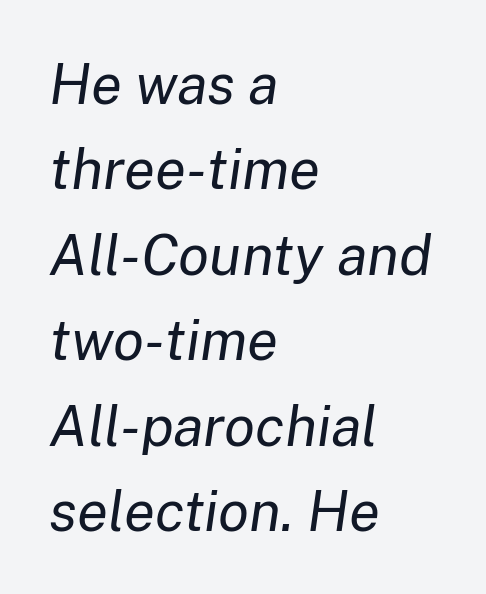
{"italic": "yes", "lean": "right", "slant_degrees": 8, "bold": "no", "weight": "regular", "width": "normal", "stroke_contrast": "low", "x_height": "medium", "monospaced": "no", "underline": "no", "align": "left", "line_spacing": "normal", "line_spacing_ratio": 1.5, "letter_spacing": "normal", "letter_spacing_em": 0.0, "glyph_px": 57}
